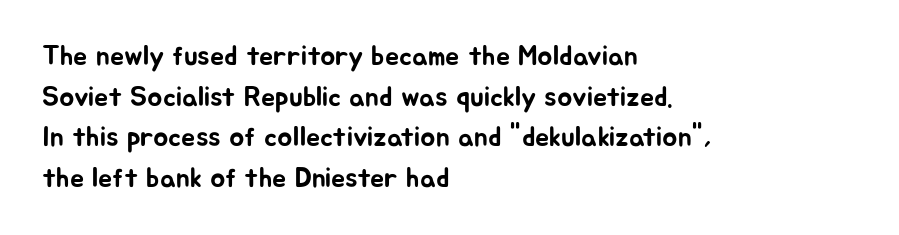
The image shows 28 px sans-serif type, upright; set left-aligned, normal line spacing (1.45x), normal letter spacing, not underlined; low stroke contrast and a medium x-height.
